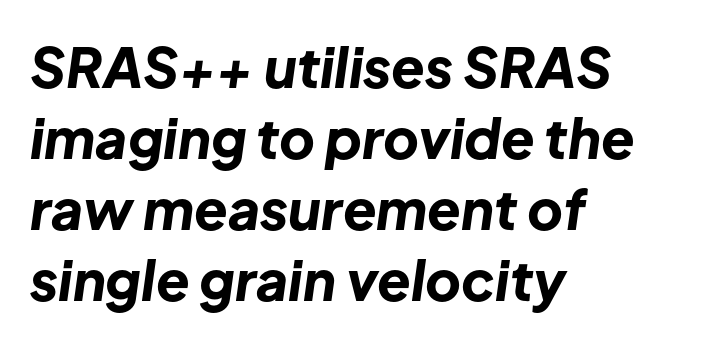
The image shows 55 px bold type, italic (leaning right); set left-aligned, normal line spacing (1.29x), normal letter spacing, not underlined; low stroke contrast and a medium x-height.
